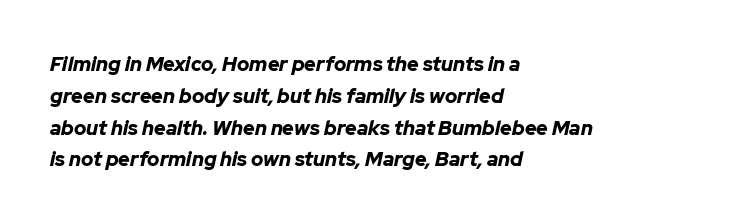
Its strokes are broad and dark, the hallmark of bold type. Whoever set this chose a conventional vertical rhythm. These lines keep a tight, regular rhythm from letter to letter. Teacher's note: observe the even left margin — that is flush-left alignment.
